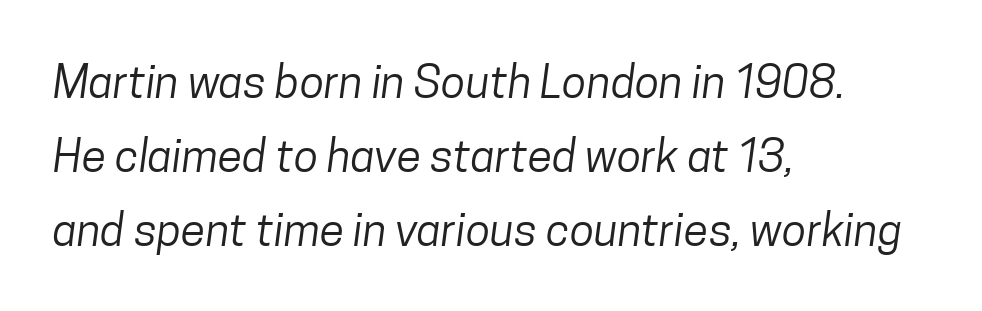
The image shows 45 px regular-weight, condensed sans-serif type; set left-aligned, normal line spacing (1.64x), normal letter spacing, not underlined; low stroke contrast and a medium x-height.
